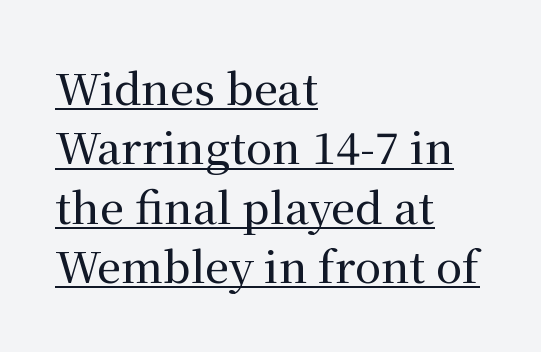
The image shows 43 px serif type, upright; set left-aligned, normal line spacing (1.38x), normal letter spacing, underlined; medium stroke contrast and a medium x-height.
